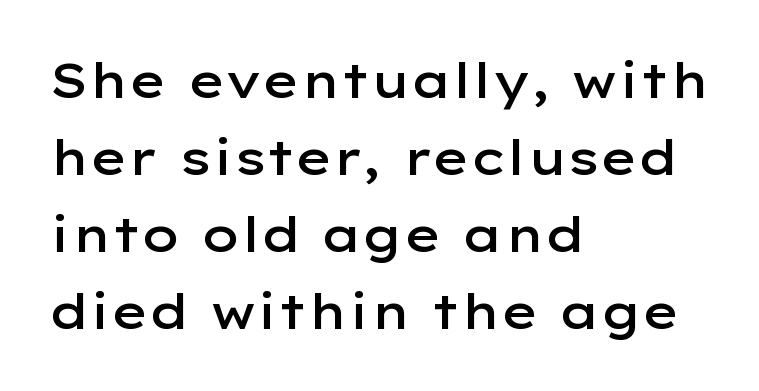
Q: Is the text bold? A: Semi-bold.
Q: Is the text italic (slanted)? A: No, it is upright.
Q: Is the typeface a serif or a sans-serif typeface? A: Sans-serif.
Q: Is the text underlined? A: No.
Q: How is the paragraph aligned? A: Left-aligned.
Q: Is the spacing between letters normal or unusually wide? A: Normal.
Q: Is the spacing between lines tight, normal or loose? A: Normal.
Q: Width (condensed, normal, or wide)? A: Wide.
Q: Stroke contrast? A: Low.
Q: x-height? A: Medium.
Q: Monospaced? A: No.
